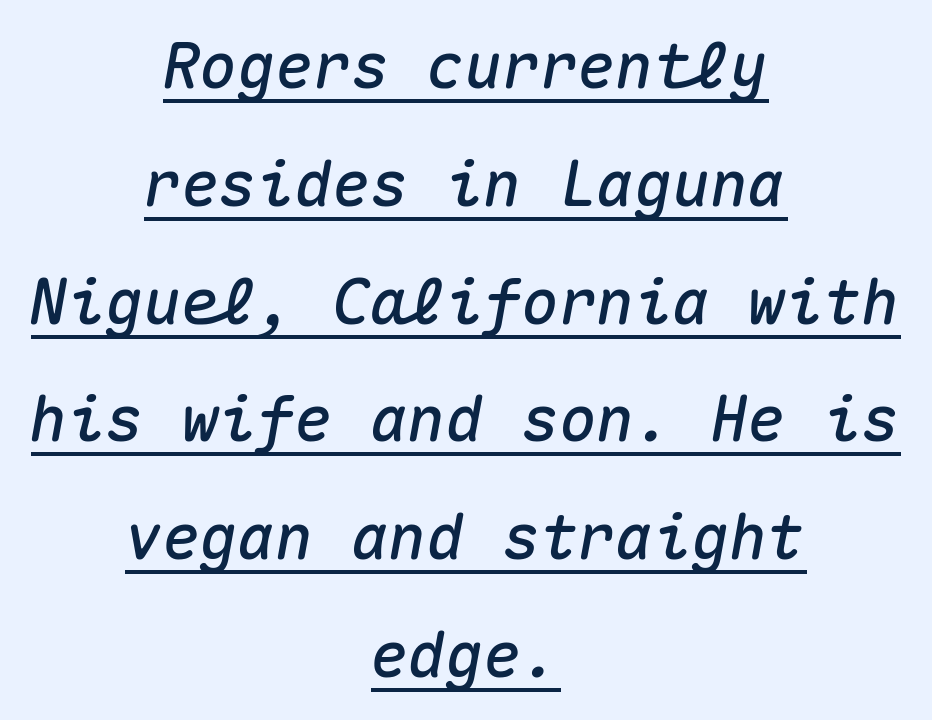
Q: Is the text italic (slanted)? A: Yes, it leans right by about 10 degrees.
Q: Is the text underlined? A: Yes.
Q: How is the paragraph aligned? A: Centered.
Q: Is the spacing between letters normal or unusually wide? A: Normal.
Q: Width (condensed, normal, or wide)? A: Normal.
Q: Stroke contrast? A: Medium.
Q: x-height? A: Medium.
Q: Monospaced? A: Yes.
